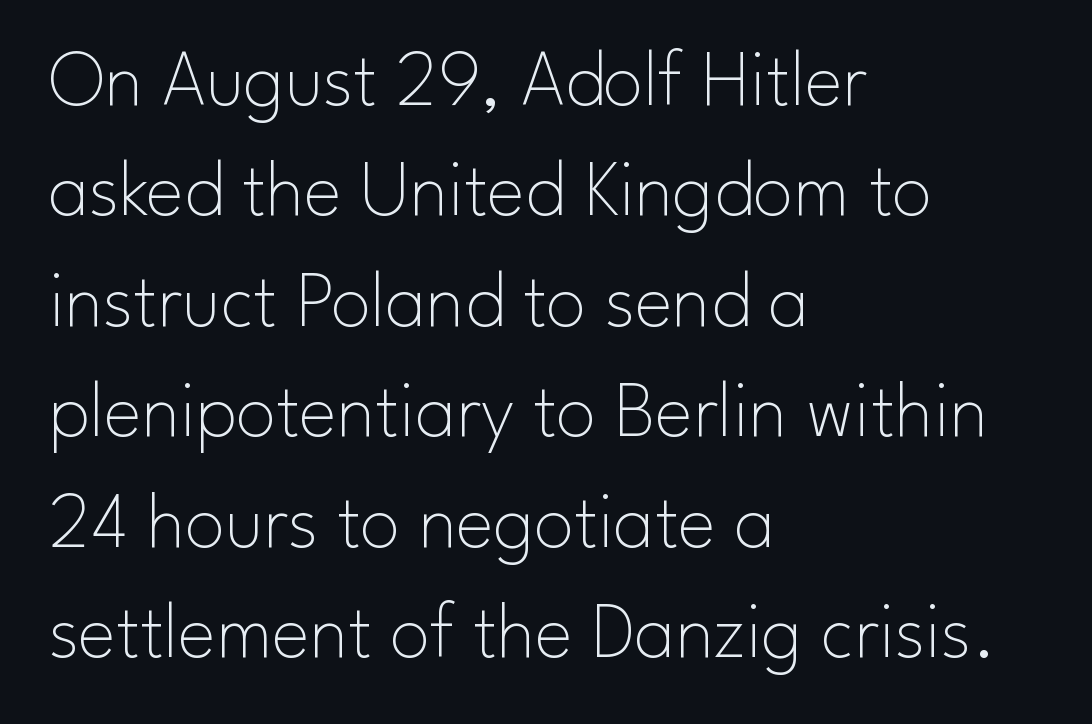
Q: Is the text bold? A: No.
Q: Is the text italic (slanted)? A: No, it is upright.
Q: Is the typeface a serif or a sans-serif typeface? A: Sans-serif.
Q: Is the text underlined? A: No.
Q: How is the paragraph aligned? A: Left-aligned.
Q: Is the spacing between letters normal or unusually wide? A: Normal.
Q: Is the spacing between lines tight, normal or loose? A: Normal.
Q: Width (condensed, normal, or wide)? A: Normal.
Q: Stroke contrast? A: Low.
Q: x-height? A: Small.
Q: Monospaced? A: No.
